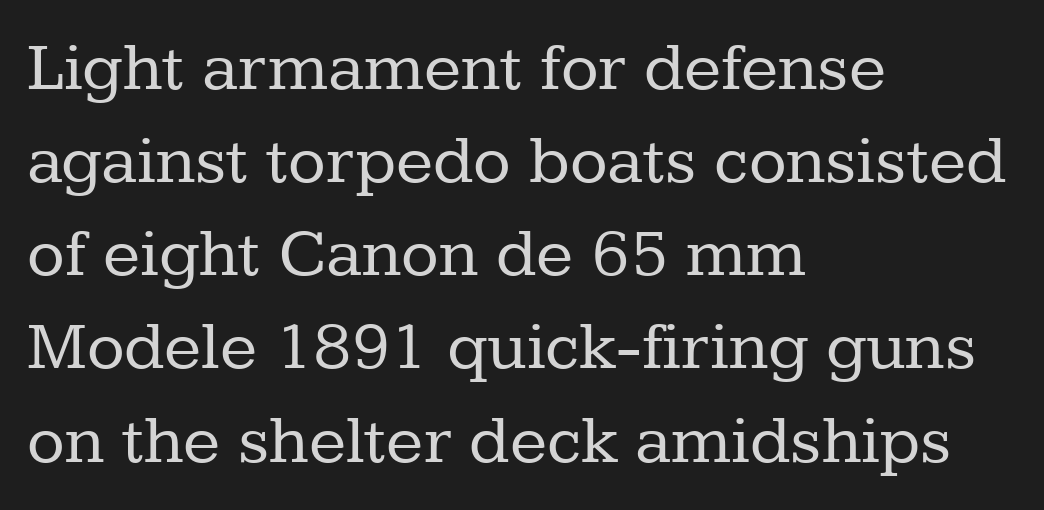
{"serif": "yes", "italic": "no", "bold": "no", "weight": "regular", "width": "normal", "stroke_contrast": "low", "x_height": "medium", "monospaced": "no", "underline": "no", "align": "left", "line_spacing": "normal", "line_spacing_ratio": 1.35, "letter_spacing": "normal", "letter_spacing_em": 0.0, "glyph_px": 69}
